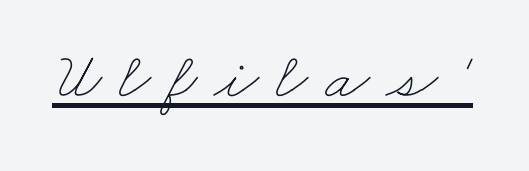
{"bold": "no", "weight": "thin", "width": "wide", "stroke_contrast": "low", "x_height": "small", "monospaced": "no", "underline": "yes", "letter_spacing": "wide", "letter_spacing_em": 0.25, "glyph_px": 66}
